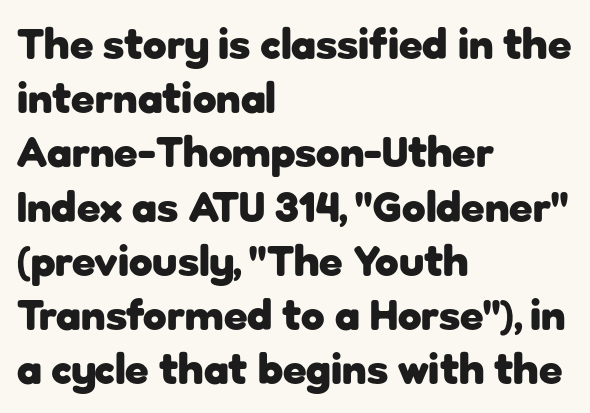
Looks like regular typesetting: each glyph gets only the width it needs. Italic: no, the glyphs are upright roman. Set as a true bold cut, around the 700 mark. Glance below the letters and you will spot only blank space. Whoever set this chose a conventional vertical rhythm. Line starts are locked; line ends wander.
